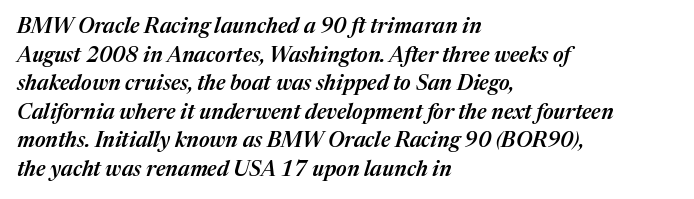
The image shows 21 px text type, italic (leaning right); set left-aligned, normal line spacing (1.36x), normal letter spacing, not underlined.
